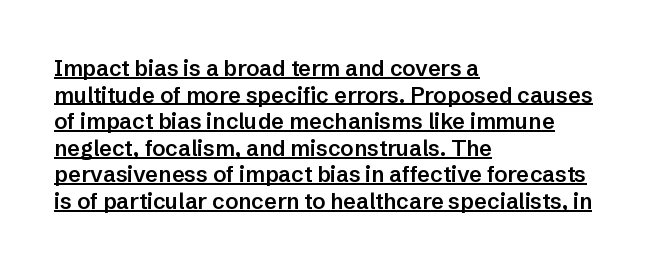
{"italic": "no", "bold": "semi", "underline": "yes", "align": "left", "line_spacing_ratio": 1.21, "letter_spacing": "normal", "letter_spacing_em": 0.0, "glyph_px": 22}
